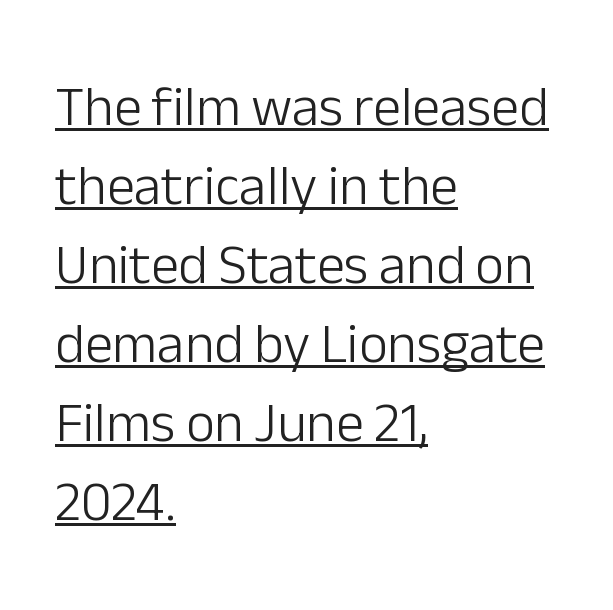
{"serif": "no", "italic": "no", "bold": "no", "weight": "light", "width": "normal", "stroke_contrast": "low", "x_height": "medium", "monospaced": "no", "underline": "yes", "align": "left", "line_spacing": "normal", "line_spacing_ratio": 1.41, "letter_spacing": "normal", "letter_spacing_em": 0.0, "glyph_px": 56}
